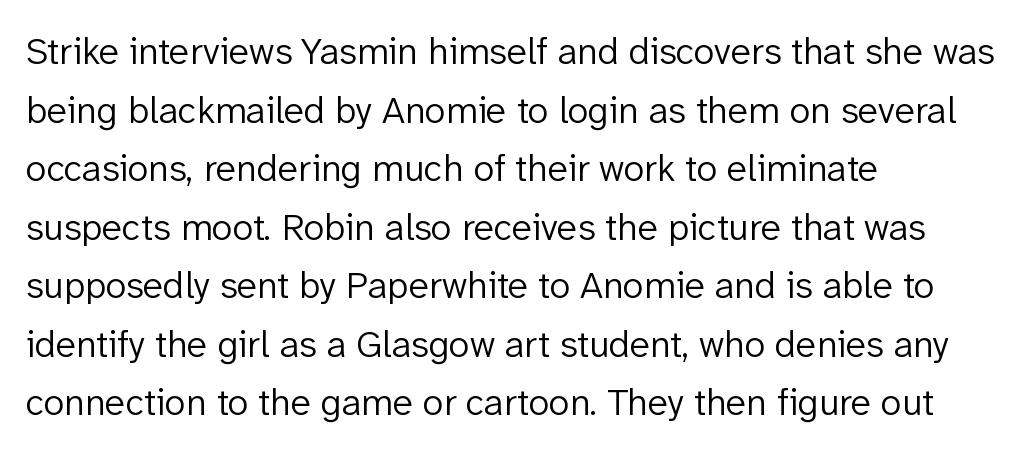
Q: Is the text bold? A: No.
Q: Is the text italic (slanted)? A: No, it is upright.
Q: Is the typeface a serif or a sans-serif typeface? A: Sans-serif.
Q: Is the text underlined? A: No.
Q: How is the paragraph aligned? A: Left-aligned.
Q: Is the spacing between letters normal or unusually wide? A: Normal.
Q: Is the spacing between lines tight, normal or loose? A: Normal.
Q: Width (condensed, normal, or wide)? A: Normal.
Q: Stroke contrast? A: Low.
Q: x-height? A: Medium.
Q: Monospaced? A: No.
